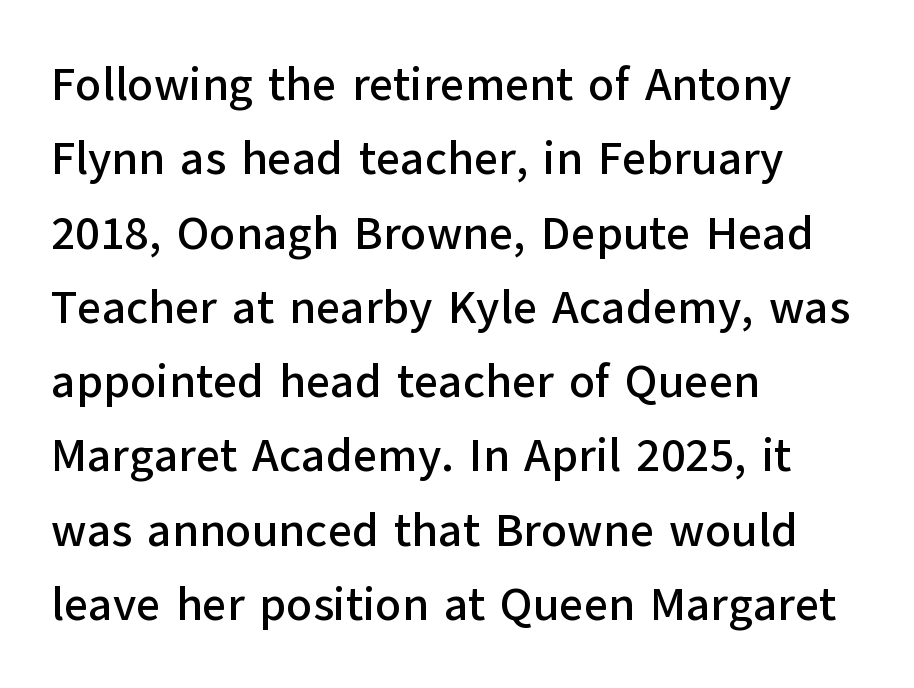
{"serif": "no", "italic": "no", "width": "normal", "stroke_contrast": "low", "x_height": "medium", "monospaced": "no", "underline": "no", "align": "left", "line_spacing": "normal", "line_spacing_ratio": 1.58, "letter_spacing": "normal", "letter_spacing_em": 0.0, "glyph_px": 47}
